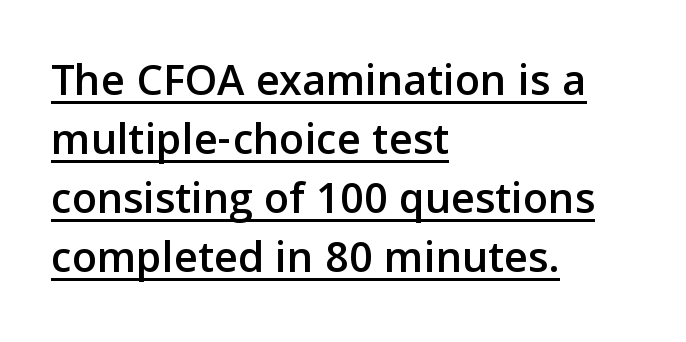
A student would call this left alignment; a typographer would say flush left, rag right. Is this a fixed-width face? No — the glyphs have proportional, varying widths. The letters sit at their default tracking, neither squeezed nor spread. A normal amount of white space separates one row of letters from the next. Typographically, this falls in the sans-serif category.
